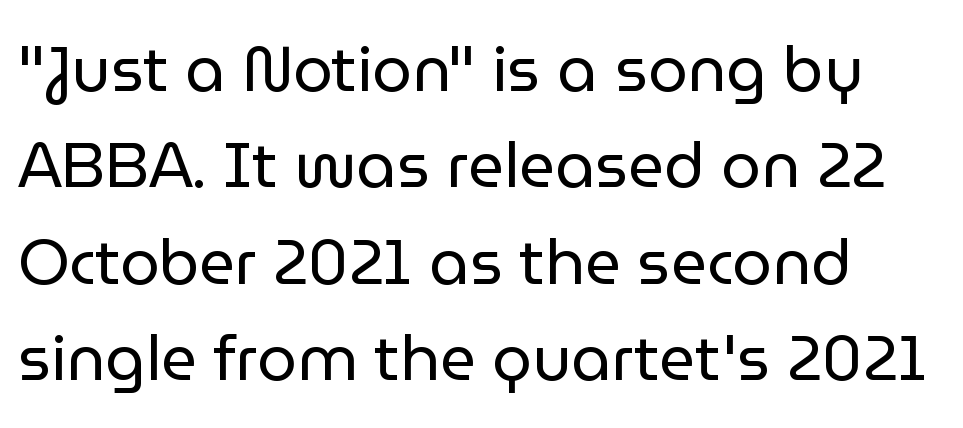
{"serif": "no", "italic": "no", "bold": "no", "weight": "regular", "width": "normal", "stroke_contrast": "low", "x_height": "medium", "monospaced": "no", "underline": "no", "align": "left", "line_spacing": "normal", "line_spacing_ratio": 1.53, "letter_spacing": "normal", "letter_spacing_em": 0.0, "glyph_px": 63}
